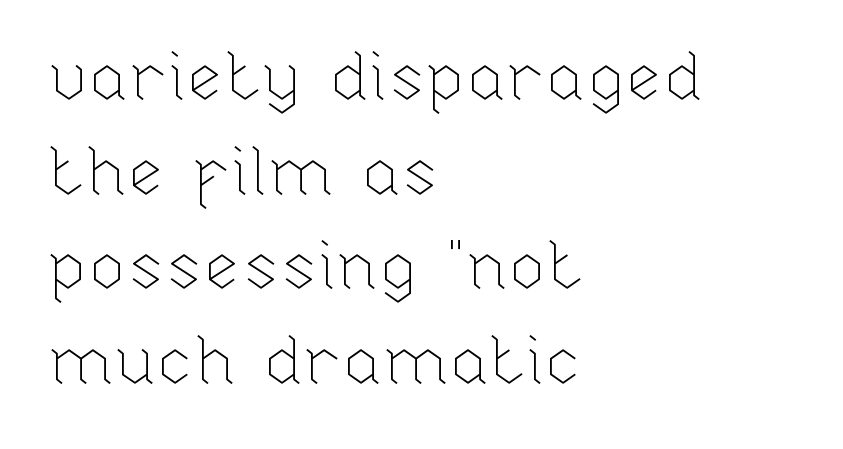
This block has exactly the height ordinary leading produces. Proportional: the letters do not fall into vertical columns. The words here are not underlined. Nothing heavy about these letters — not bold at all.
